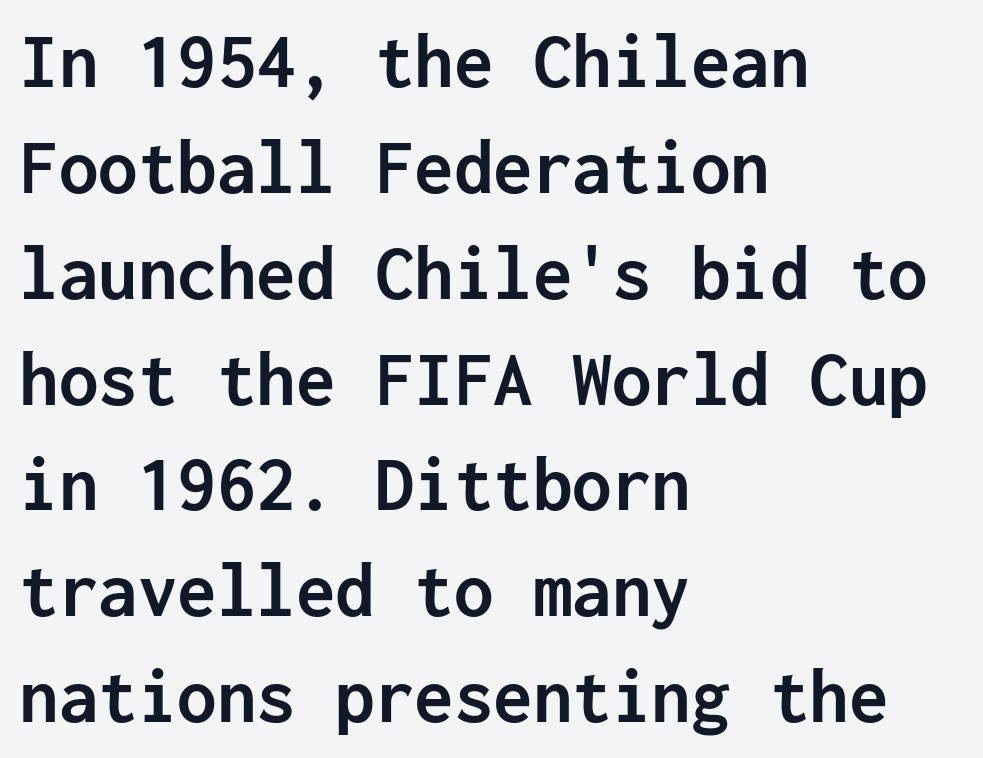
The image shows 79 px semibold sans-serif type, upright, monospaced; set left-aligned, normal line spacing (1.34x), normal letter spacing, not underlined; low stroke contrast and a medium x-height.
